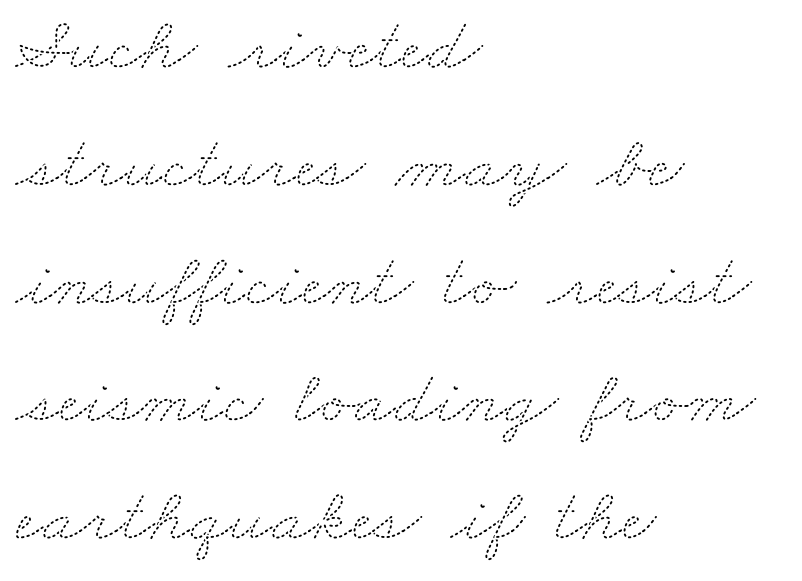
Line spacing here is normal. Weight: not bold — regular or lighter. Characters follow at the spacing the type designer built in. The words here are not underlined.
